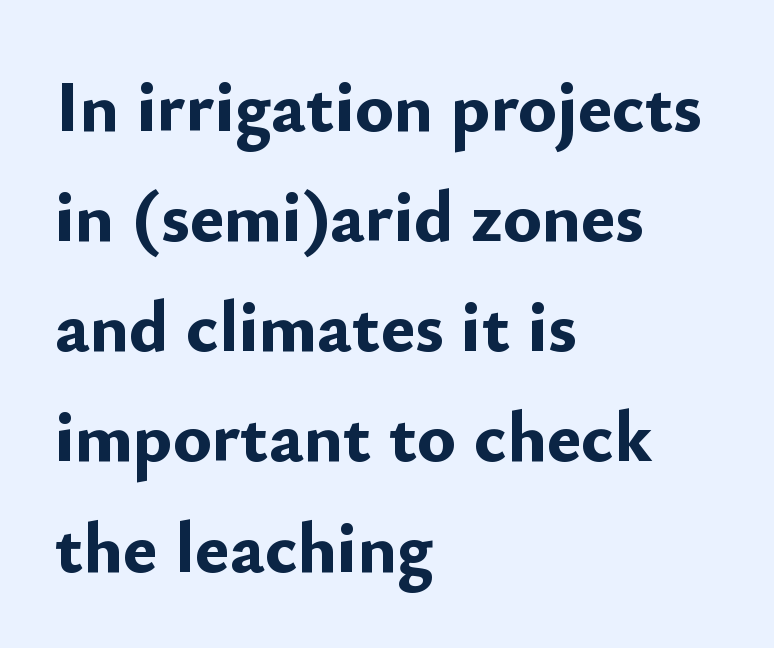
{"serif": "no", "italic": "no", "bold": "yes", "weight": "bold", "width": "normal", "stroke_contrast": "low", "x_height": "small", "monospaced": "no", "underline": "no", "align": "left", "line_spacing": "normal", "line_spacing_ratio": 1.53, "letter_spacing": "normal", "letter_spacing_em": 0.0, "glyph_px": 72}
